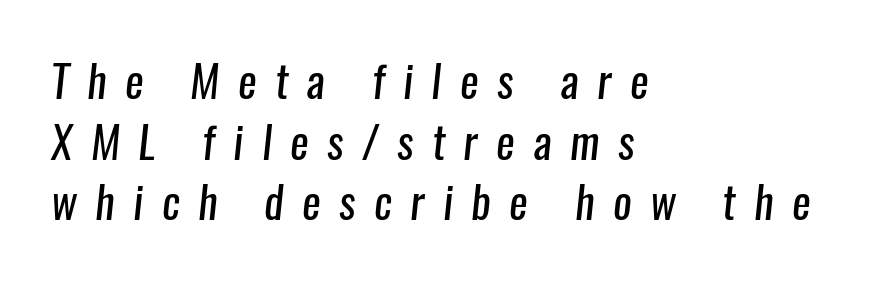
{"serif": "no", "bold": "no", "weight": "regular", "width": "condensed", "stroke_contrast": "low", "x_height": "medium", "monospaced": "no", "underline": "no", "align": "left", "line_spacing": "normal", "line_spacing_ratio": 1.38, "letter_spacing": "wide", "letter_spacing_em": 0.42, "glyph_px": 44}
